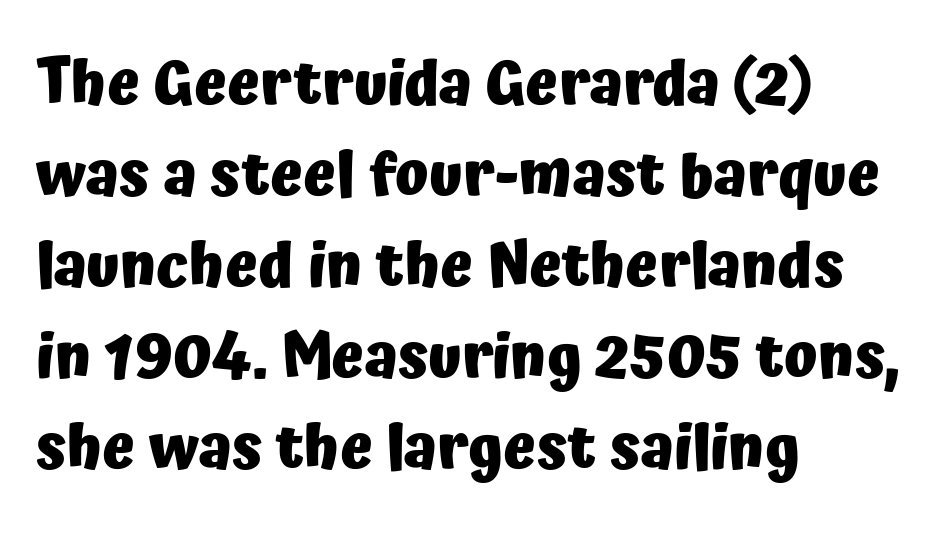
The image shows 61 px heavy sans-serif type, upright; set left-aligned, normal line spacing (1.49x), normal letter spacing, not underlined; low stroke contrast and a medium x-height.
